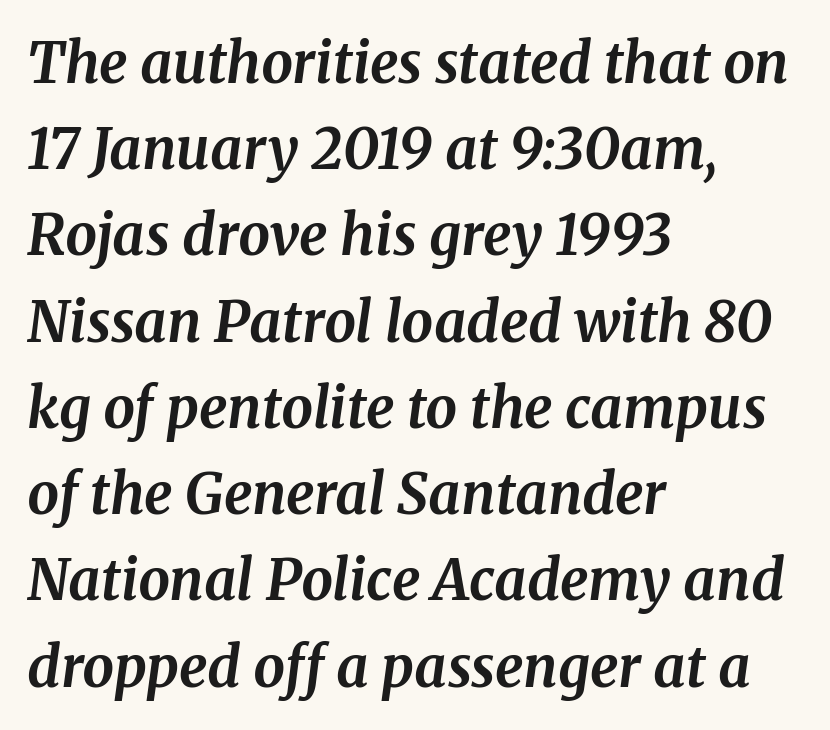
Q: Is the text bold? A: Yes.
Q: Is the text italic (slanted)? A: Yes, it leans right by about 8 degrees.
Q: Is the typeface a serif or a sans-serif typeface? A: Serif.
Q: Is the text underlined? A: No.
Q: How is the paragraph aligned? A: Left-aligned.
Q: Is the spacing between letters normal or unusually wide? A: Normal.
Q: Is the spacing between lines tight, normal or loose? A: Normal.
Q: Width (condensed, normal, or wide)? A: Normal.
Q: Stroke contrast? A: Medium.
Q: x-height? A: Medium.
Q: Monospaced? A: No.
